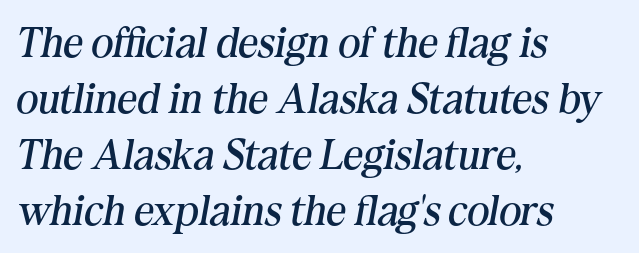
Compared with a typical body face, this is equally light or lighter still. The letterforms sit shoulder to shoulder at normal distance. The passage is arranged the way most books set body copy — flush left. Vertically, the passage feels balanced, rows spaced as you'd expect. Proportional: the letters do not fall into vertical columns. Any mark beneath the type? The region is blank.
